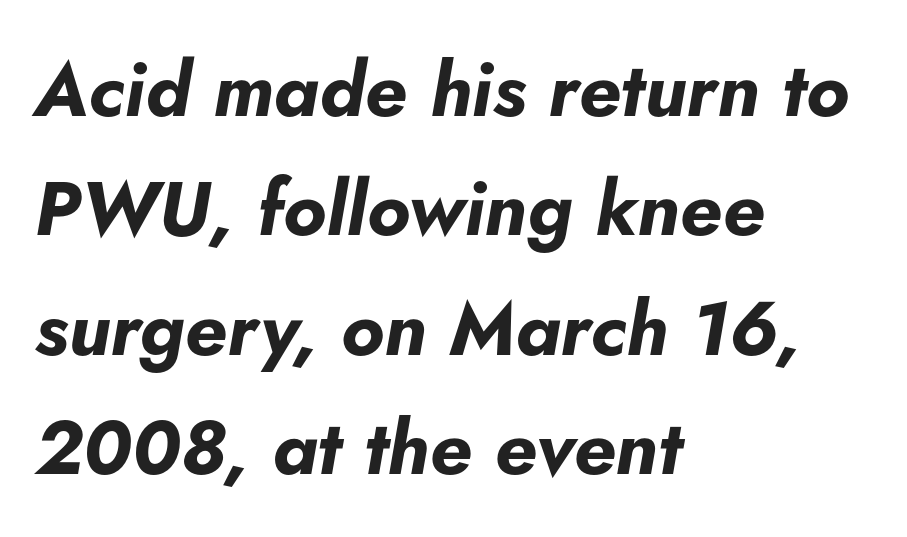
{"italic": "yes", "lean": "right", "slant_degrees": 5, "bold": "yes", "weight": "bold", "width": "normal", "stroke_contrast": "low", "x_height": "small", "monospaced": "no", "underline": "no", "align": "left", "line_spacing": "normal", "line_spacing_ratio": 1.57, "letter_spacing": "normal", "letter_spacing_em": 0.0, "glyph_px": 76}
